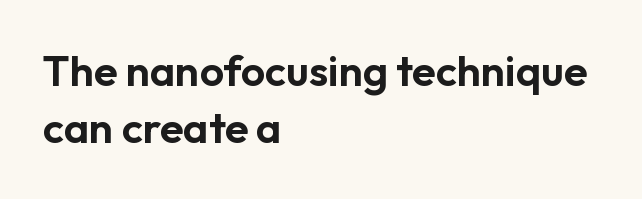
The image shows 43 px sans-serif type, upright; set left-aligned, normal line spacing (1.33x), normal letter spacing, not underlined; low stroke contrast and a medium x-height.
